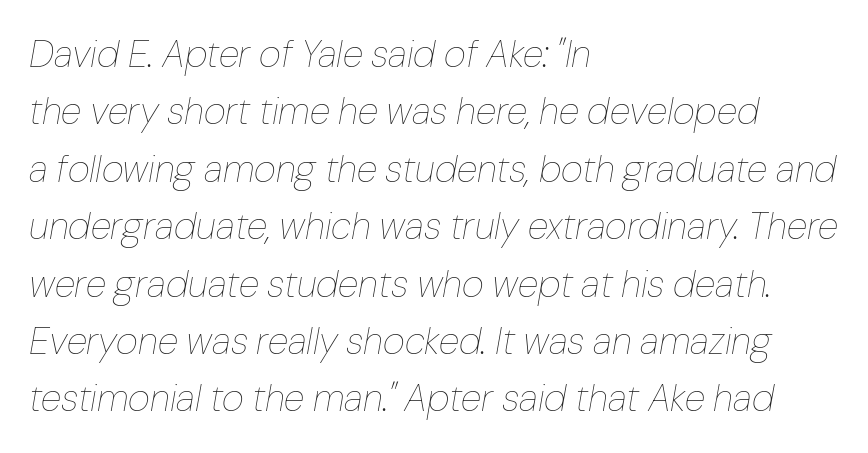
Q: Is the text bold? A: No.
Q: Is the text italic (slanted)? A: Yes, it leans right by about 10 degrees.
Q: Is the text underlined? A: No.
Q: How is the paragraph aligned? A: Left-aligned.
Q: Is the spacing between letters normal or unusually wide? A: Normal.
Q: Is the spacing between lines tight, normal or loose? A: Normal.
Q: Width (condensed, normal, or wide)? A: Normal.
Q: Stroke contrast? A: Low.
Q: x-height? A: Medium.
Q: Monospaced? A: No.
